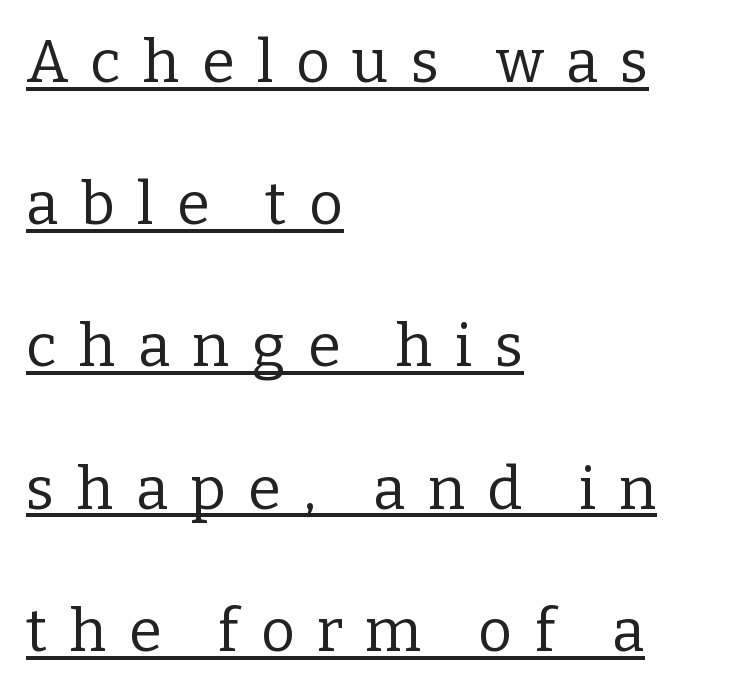
Q: Is the text bold? A: No.
Q: Is the text italic (slanted)? A: No, it is upright.
Q: Is the typeface a serif or a sans-serif typeface? A: Serif.
Q: Is the text underlined? A: Yes.
Q: How is the paragraph aligned? A: Left-aligned.
Q: Is the spacing between letters normal or unusually wide? A: Unusually wide.
Q: Is the spacing between lines tight, normal or loose? A: Loose.
Q: Width (condensed, normal, or wide)? A: Normal.
Q: Stroke contrast? A: Low.
Q: x-height? A: Medium.
Q: Monospaced? A: No.
